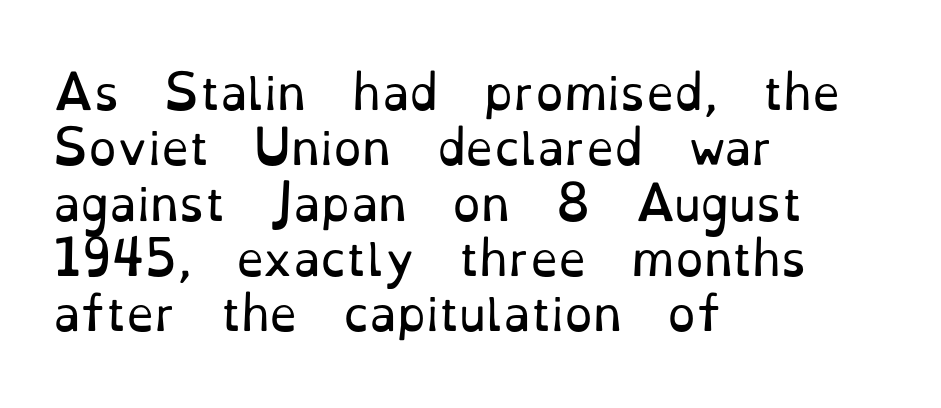
Q: Is the text bold? A: No.
Q: Is the text italic (slanted)? A: No, it is upright.
Q: Is the typeface a serif or a sans-serif typeface? A: Sans-serif.
Q: Is the text underlined? A: No.
Q: How is the paragraph aligned? A: Left-aligned.
Q: Is the spacing between letters normal or unusually wide? A: Normal.
Q: Width (condensed, normal, or wide)? A: Normal.
Q: Stroke contrast? A: Low.
Q: x-height? A: Small.
Q: Monospaced? A: No.
